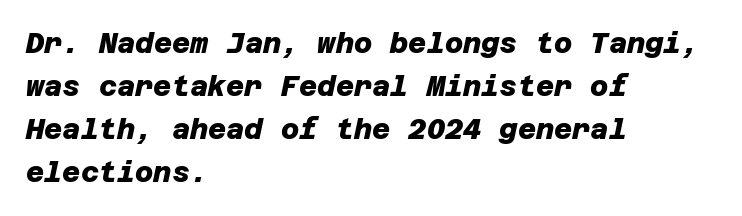
Strong, thick strokes mark this as bold type. Layout note: lines flush left. One glance says typical: line gaps are just what's usual. The area under the type is left untouched. Standard letterfit; no display-style spreading of the glyphs. What kind of face is this? One without serifs — a sans.
